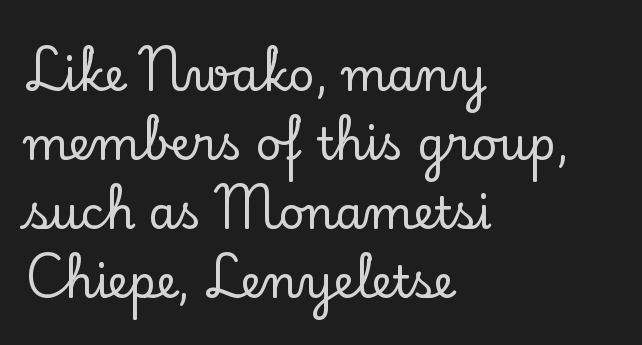
A typesetter would label this face a serif. Type without underlining. A typesetter would call this proportional, since set widths differ per character. Horizontally, the lines are justified to the leading edge only.
